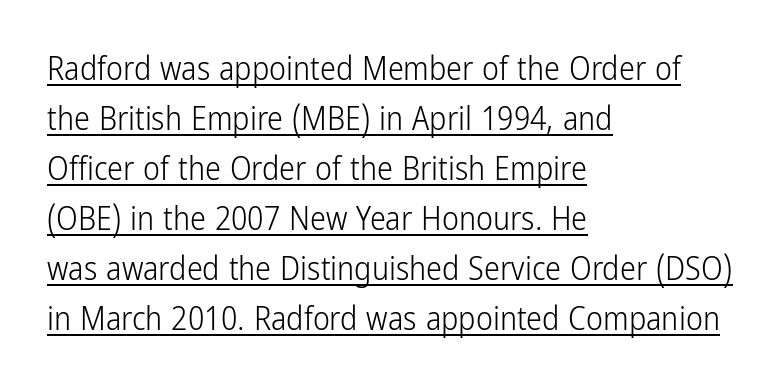
In terms of posture, this sample is upright. These lines are composed in type without serifs. Horizontally, the lines are justified to the leading edge only. In terms of leading, this rendering sits right in the middle. A baseline rule has been typeset under these characters. Nobody touched the tracking dial on this one.
